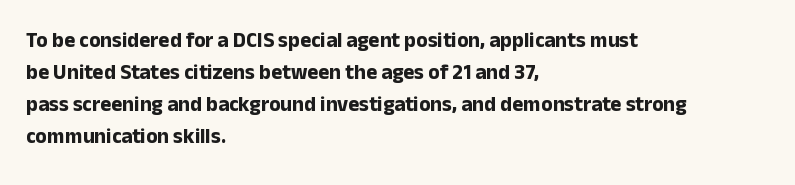
{"italic": "no", "bold": "yes", "underline": "no", "align": "left", "line_spacing": "normal", "line_spacing_ratio": 1.53, "letter_spacing": "normal", "letter_spacing_em": 0.0, "glyph_px": 21}
